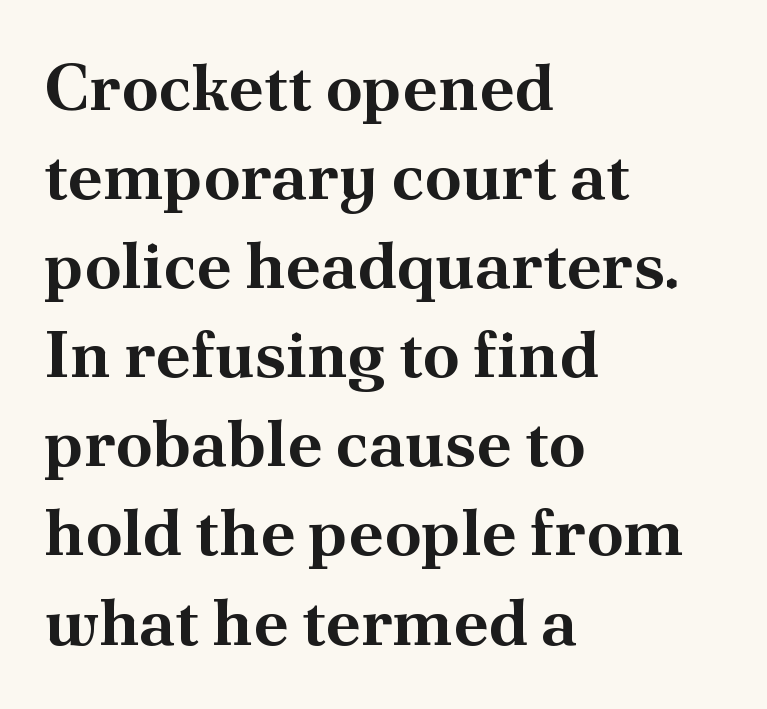
The image shows 66 px bold serif type, upright; set left-aligned, normal line spacing (1.35x), normal letter spacing, not underlined; medium stroke contrast and a small x-height.
